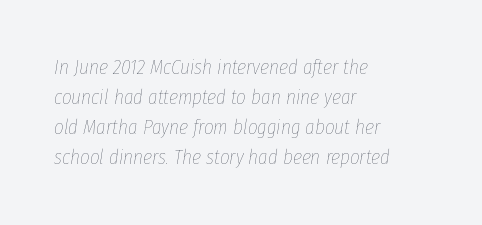
Q: Is the text bold? A: No.
Q: Is the text italic (slanted)? A: Yes, it leans right by about 8 degrees.
Q: Is the text underlined? A: No.
Q: How is the paragraph aligned? A: Left-aligned.
Q: Is the spacing between letters normal or unusually wide? A: Normal.
Q: Is the spacing between lines tight, normal or loose? A: Normal.
